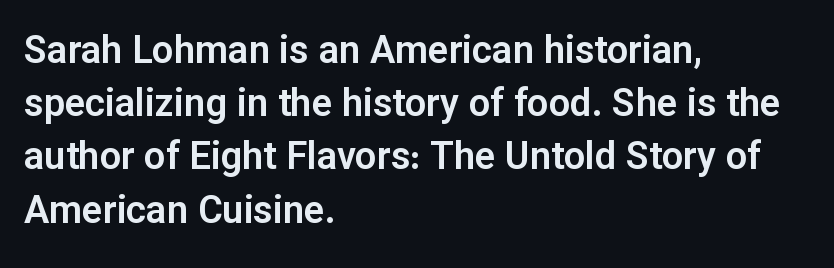
{"serif": "no", "italic": "no", "width": "normal", "stroke_contrast": "low", "x_height": "medium", "monospaced": "no", "underline": "no", "align": "left", "line_spacing": "normal", "line_spacing_ratio": 1.4, "letter_spacing": "normal", "letter_spacing_em": 0.0, "glyph_px": 38}
